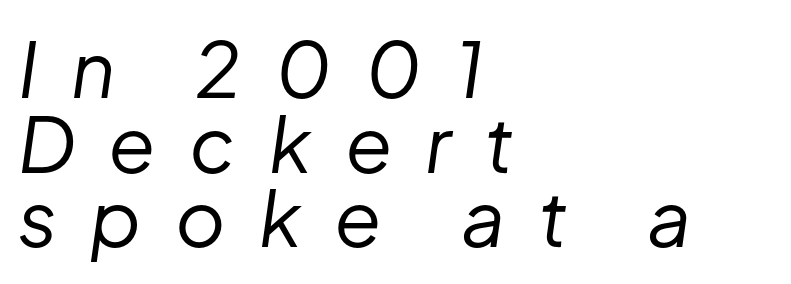
Q: Is the text bold? A: No.
Q: Is the text italic (slanted)? A: Yes, it leans right by about 8 degrees.
Q: Is the text underlined? A: No.
Q: How is the paragraph aligned? A: Left-aligned.
Q: Is the spacing between letters normal or unusually wide? A: Unusually wide.
Q: Is the spacing between lines tight, normal or loose? A: Tight.
Q: Width (condensed, normal, or wide)? A: Normal.
Q: Stroke contrast? A: Low.
Q: x-height? A: Medium.
Q: Monospaced? A: No.
